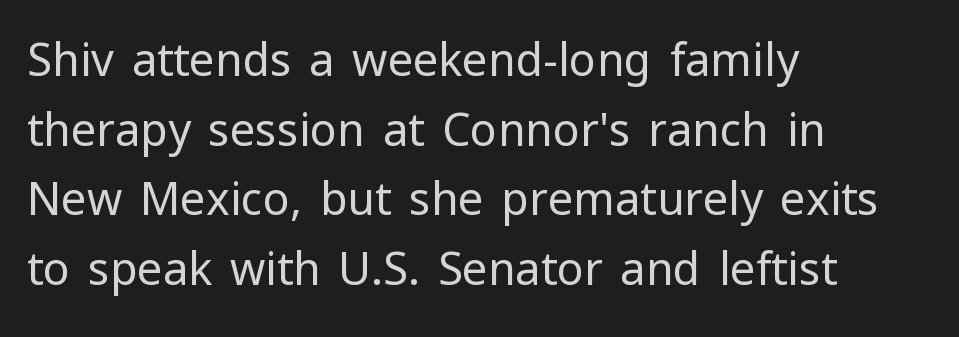
{"serif": "no", "italic": "no", "bold": "no", "weight": "regular", "width": "normal", "stroke_contrast": "low", "x_height": "medium", "monospaced": "no", "underline": "no", "align": "left", "line_spacing": "normal", "line_spacing_ratio": 1.55, "letter_spacing": "normal", "letter_spacing_em": 0.0, "glyph_px": 45}
